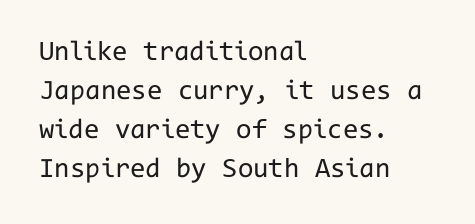
The image shows 28 px regular-weight sans-serif type, upright, monospaced; set left-aligned, normal line spacing (1.39x), normal letter spacing, not underlined; low stroke contrast and a medium x-height.
